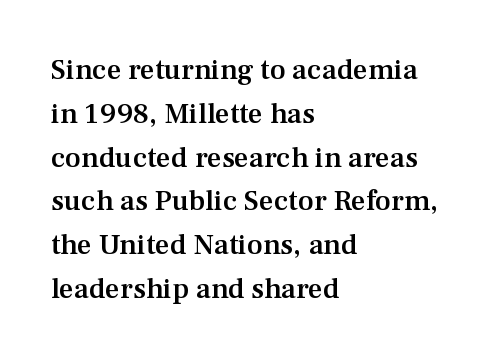
Compared with a centered layout, this one pins lines to the left instead. This block has exactly the height ordinary leading produces. These lines are rendered in a variable-pitch font. Nothing unusual about the tracking: characters are spaced as the font intends.
